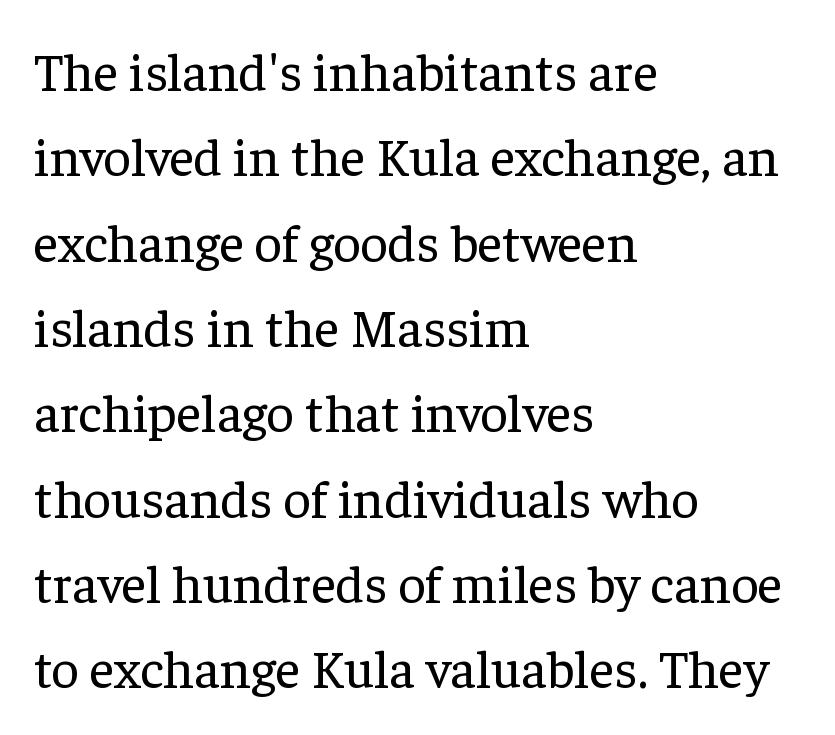
Q: Is the text bold? A: No.
Q: Is the text italic (slanted)? A: No, it is upright.
Q: Is the typeface a serif or a sans-serif typeface? A: Serif.
Q: Is the text underlined? A: No.
Q: How is the paragraph aligned? A: Left-aligned.
Q: Is the spacing between letters normal or unusually wide? A: Normal.
Q: Is the spacing between lines tight, normal or loose? A: Normal.
Q: Width (condensed, normal, or wide)? A: Normal.
Q: Stroke contrast? A: Low.
Q: x-height? A: Medium.
Q: Monospaced? A: No.
